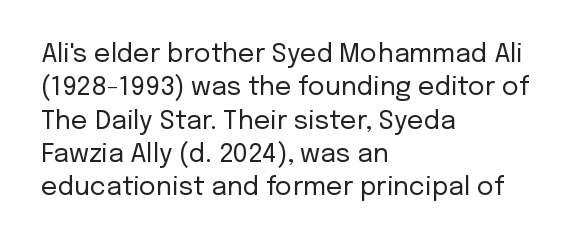
The image shows 26 px text type, upright; set left-aligned, normal line spacing (1.28x), normal letter spacing, not underlined.
